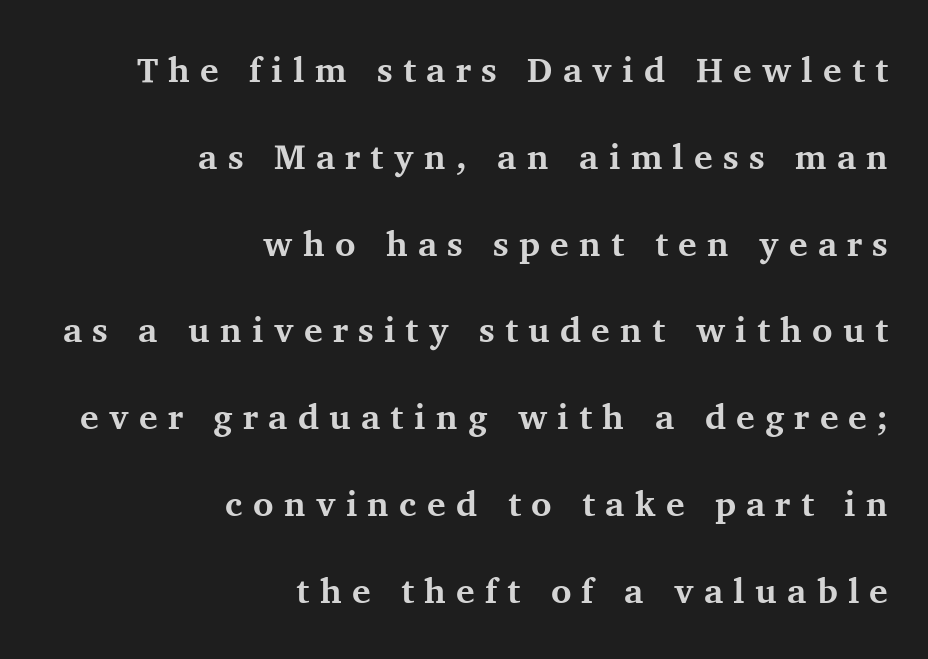
Words appear elongated and porous because spacing is wide. The specimen reads as upright at a glance. The face used here is proportionally spaced, like ordinary book or web type. This rendering employs a face with finishing strokes, i.e., a serif.
